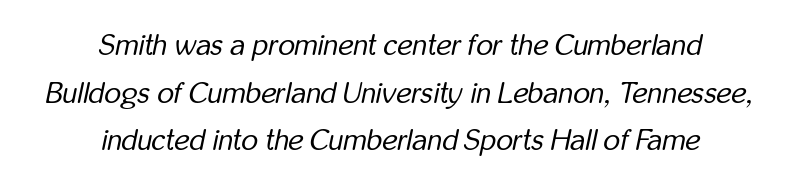
The image shows 29 px regular-weight, condensed type, italic (leaning right); set centered, normal line spacing (1.64x), normal letter spacing, not underlined; low stroke contrast and a medium x-height.
